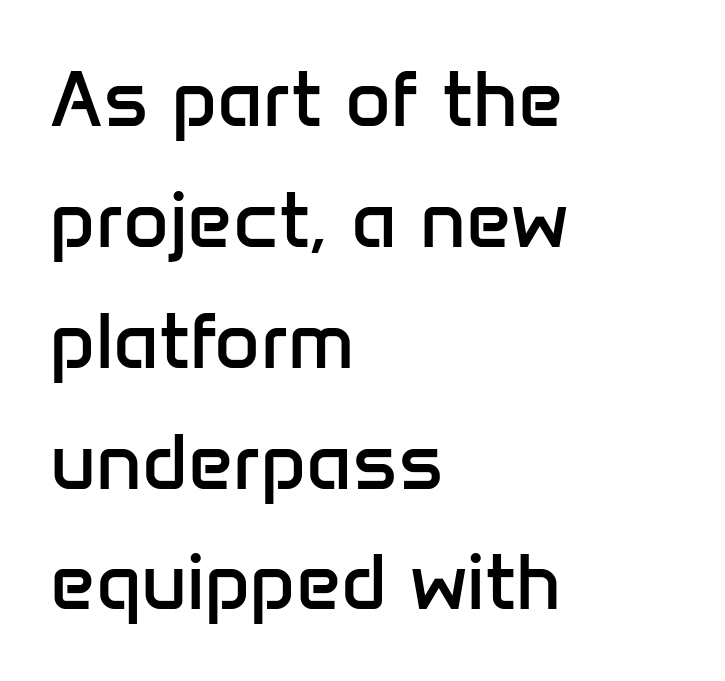
One glance says typical: line gaps are just what's usual. Nothing heavy about these letters — not bold at all. Every character sits straight up, as roman type does. The designer went with a sans here, leaving each stem footless. The glyphs are unaccompanied by any horizontal stroke below them.
